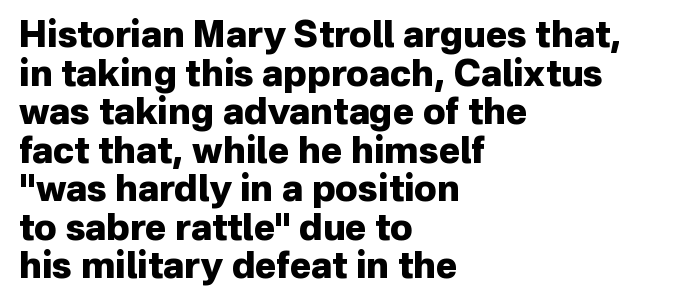
{"serif": "no", "italic": "no", "bold": "yes", "weight": "heavy", "width": "normal", "stroke_contrast": "low", "x_height": "medium", "monospaced": "no", "underline": "no", "align": "left", "line_spacing": "tight", "line_spacing_ratio": 1.07, "letter_spacing": "normal", "letter_spacing_em": 0.0, "glyph_px": 36}
